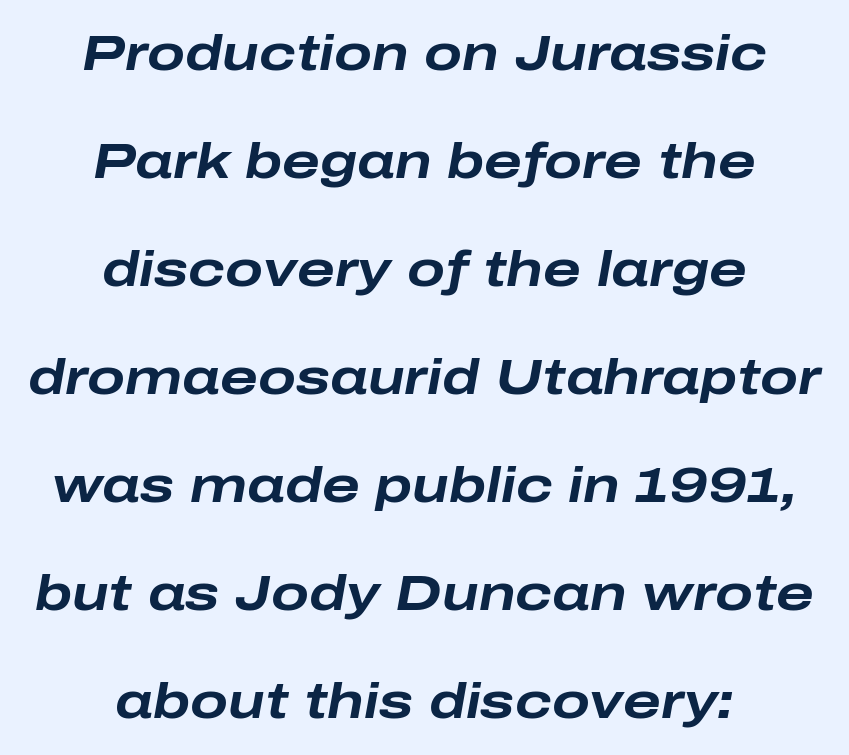
{"italic": "yes", "lean": "right", "slant_degrees": 10, "bold": "yes", "weight": "bold", "width": "wide", "stroke_contrast": "low", "x_height": "medium", "monospaced": "no", "underline": "no", "align": "center", "line_spacing": "loose", "line_spacing_ratio": 2.16, "letter_spacing": "normal", "letter_spacing_em": 0.0, "glyph_px": 50}
